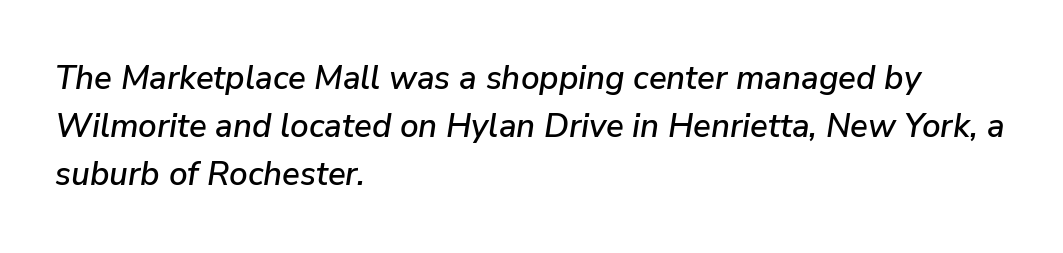
Quick note: italic. Normally led — the rows are evenly, conventionally spaced. A typesetter would call this proportional, since set widths differ per character. Letter spacing: default. Any mark beneath the type? The region is blank. Compared with a centered layout, this one pins lines to the left instead.
